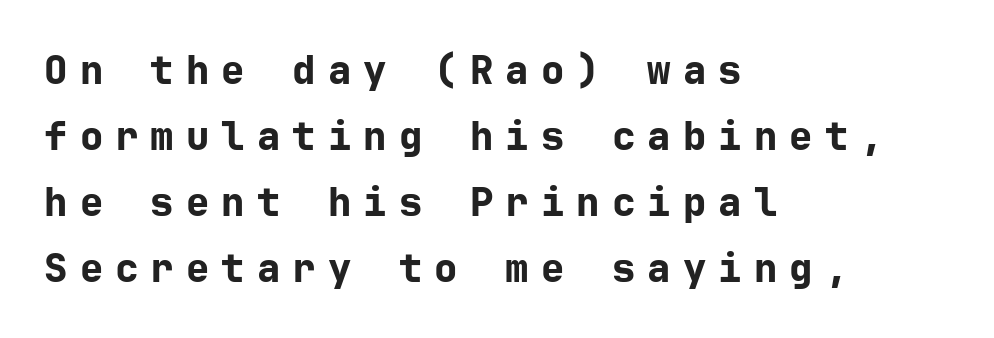
Interline gaps are of average width in this sample. In terms of weight, the rendering is a true, heavy bold. Examine the stroke ends and you'll find no serifs. The gaps between neighbouring characters are conspicuously large. The passage is arranged the way most books set body copy — flush left.
